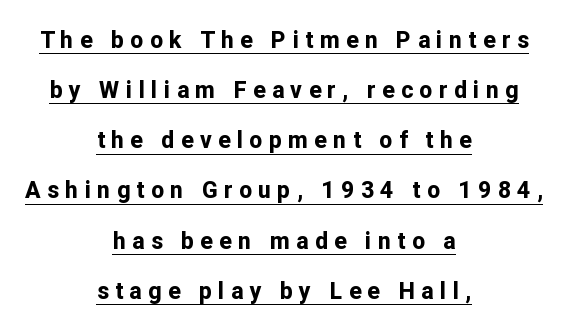
{"italic": "no", "bold": "yes", "underline": "yes", "align": "center", "line_spacing": "loose", "line_spacing_ratio": 2.18, "letter_spacing": "wide", "letter_spacing_em": 0.28, "glyph_px": 23}
